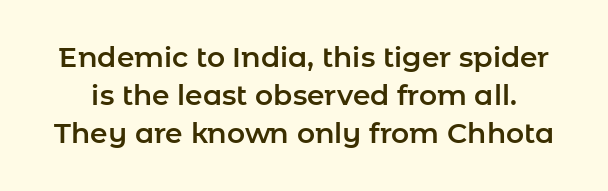
Is the letter spacing exaggerated? No — it looks like the ordinary default. You could not count columns in this text — the font is proportionally spaced. The rows are spaced the way most documents space them. The area under the type is left untouched. Posture: upright roman. The typeface chosen for these lines omits serifs.
